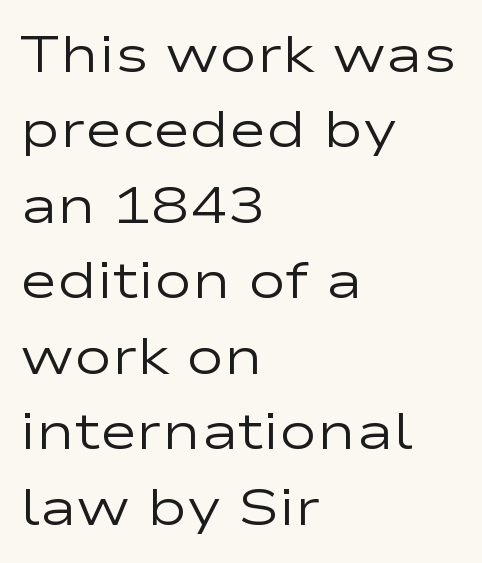
Q: Is the text bold? A: No.
Q: Is the text italic (slanted)? A: No, it is upright.
Q: Is the typeface a serif or a sans-serif typeface? A: Sans-serif.
Q: Is the text underlined? A: No.
Q: How is the paragraph aligned? A: Left-aligned.
Q: Is the spacing between letters normal or unusually wide? A: Normal.
Q: Is the spacing between lines tight, normal or loose? A: Normal.
Q: Width (condensed, normal, or wide)? A: Wide.
Q: Stroke contrast? A: Low.
Q: x-height? A: Medium.
Q: Monospaced? A: No.
